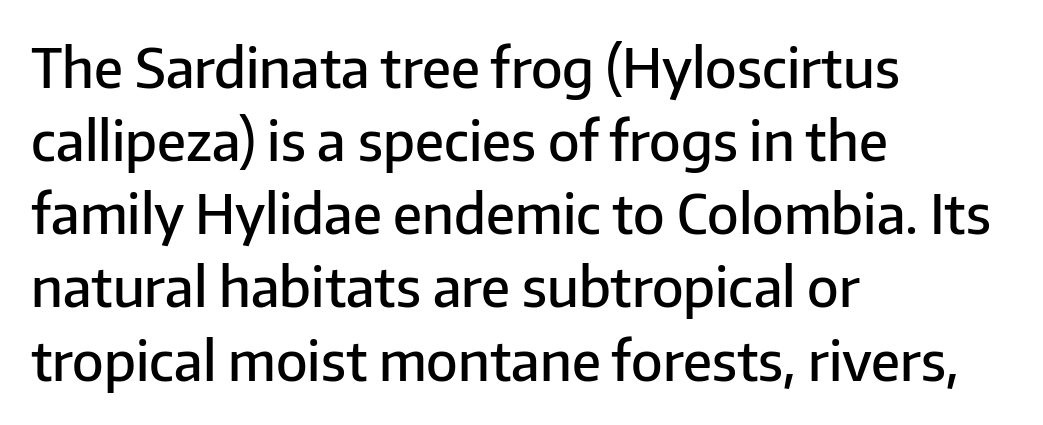
Q: Is the text bold? A: Semi-bold.
Q: Is the text italic (slanted)? A: No, it is upright.
Q: Is the typeface a serif or a sans-serif typeface? A: Sans-serif.
Q: Is the text underlined? A: No.
Q: How is the paragraph aligned? A: Left-aligned.
Q: Is the spacing between letters normal or unusually wide? A: Normal.
Q: Is the spacing between lines tight, normal or loose? A: Normal.
Q: Width (condensed, normal, or wide)? A: Normal.
Q: Stroke contrast? A: Low.
Q: x-height? A: Medium.
Q: Monospaced? A: No.
